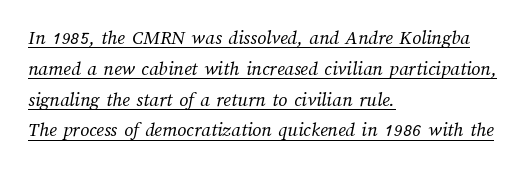
{"bold": "no", "underline": "yes", "align": "left", "line_spacing": "normal", "line_spacing_ratio": 1.54, "letter_spacing": "normal", "letter_spacing_em": 0.0, "glyph_px": 20}
